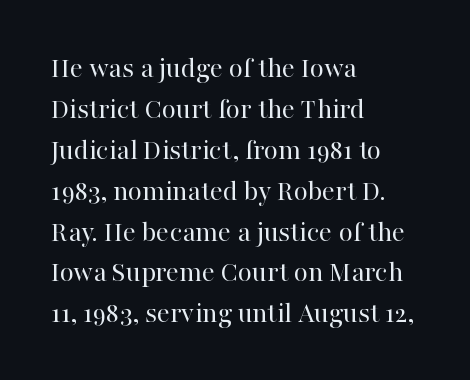
The image shows 29 px regular-weight serif type, upright; set left-aligned, normal line spacing (1.41x), normal letter spacing, not underlined; high stroke contrast and a medium x-height.
